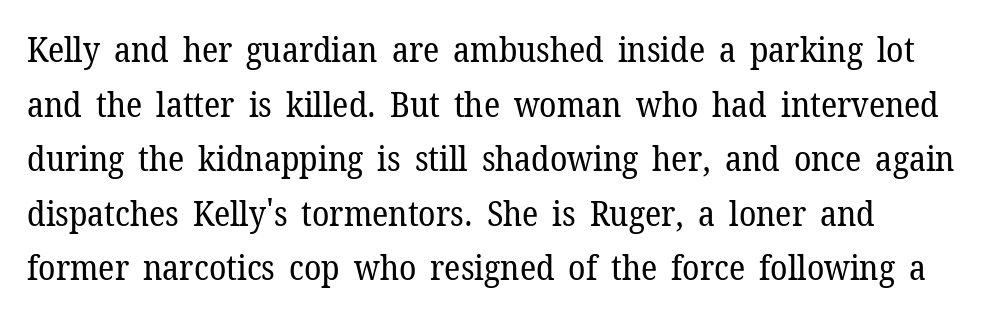
The image shows 35 px regular-weight serif type, upright; set normal line spacing (1.56x), normal letter spacing, not underlined; low stroke contrast and a medium x-height.
